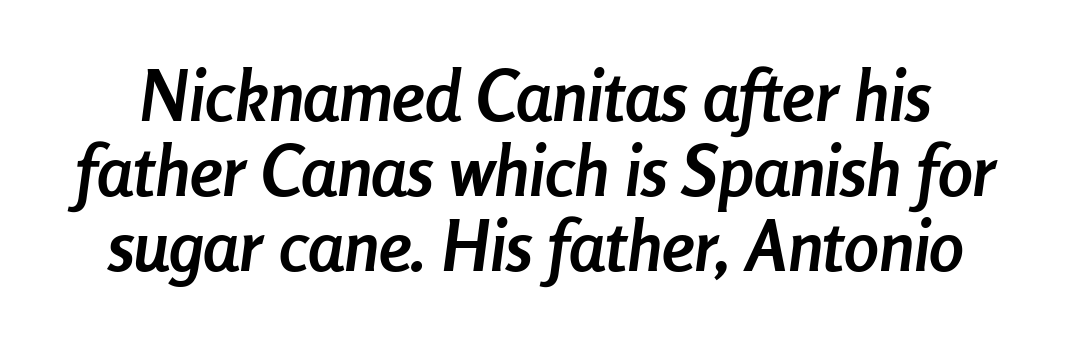
Notice how the stems are inclined rather than vertical — that's the hallmark of italics. The line texture is even and compact thanks to regular tracking. Check the space under the baseline: it is left empty. Students, this is bold: see how much ink each stroke carries. The leading is snug, giving the passage a crowded texture. Varying glyph widths throughout — classic text-font behaviour.
